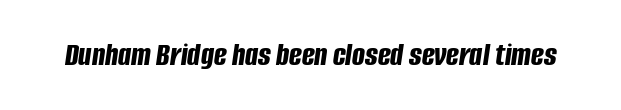
The image shows 34 px bold, condensed type, italic (leaning right); set normal letter spacing, not underlined; low stroke contrast and a large x-height.
